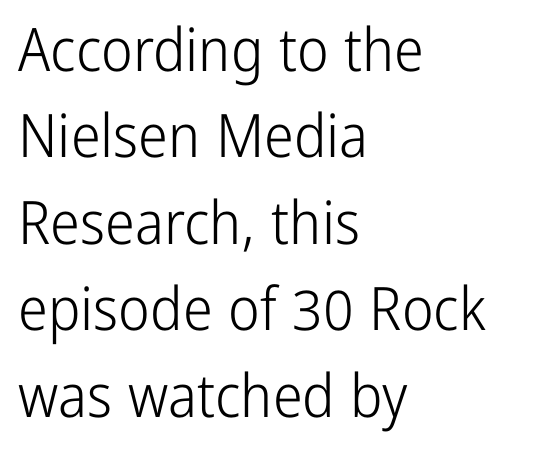
Q: Is the text bold? A: No.
Q: Is the text italic (slanted)? A: No, it is upright.
Q: Is the typeface a serif or a sans-serif typeface? A: Sans-serif.
Q: Is the text underlined? A: No.
Q: How is the paragraph aligned? A: Left-aligned.
Q: Is the spacing between letters normal or unusually wide? A: Normal.
Q: Is the spacing between lines tight, normal or loose? A: Normal.
Q: Width (condensed, normal, or wide)? A: Condensed.
Q: Stroke contrast? A: Low.
Q: x-height? A: Medium.
Q: Monospaced? A: No.
